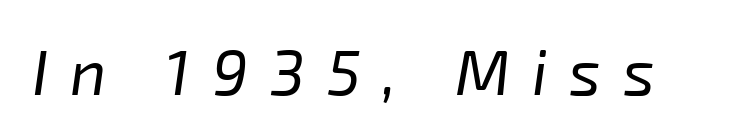
Ink coverage per letter is moderate at most. Quick note: italic. Type without underlining. This sample has the flowing, uneven cadence of proportional lettering. This sample uses expanded letter spacing, leaving extra air between glyphs.
